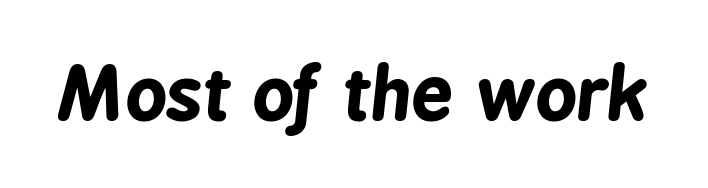
Looks like regular typesetting: each glyph gets only the width it needs. The passage shown is not underscored anywhere. How are the letters spaced? Ordinarily, with no added tracking. Observe the lean: these are italic letterforms.
